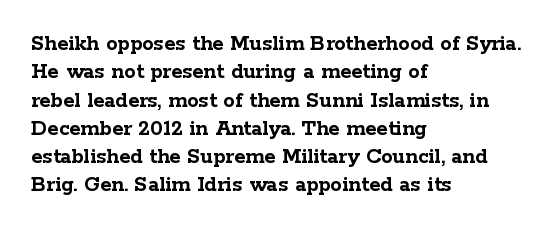
Q: Is the text bold? A: Yes.
Q: Is the text italic (slanted)? A: No, it is upright.
Q: Is the text underlined? A: No.
Q: How is the paragraph aligned? A: Left-aligned.
Q: Is the spacing between letters normal or unusually wide? A: Normal.
